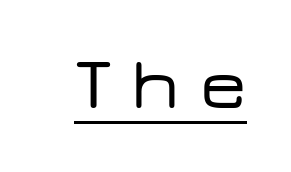
The characters display no serif detailing; their extremities are plain. Characters remain perfectly vertical along every line. Looks like regular typesetting: each glyph gets only the width it needs. In designer terms, the underline attribute is active on this setting. Spacing between characters has been opened up far beyond the box default.
